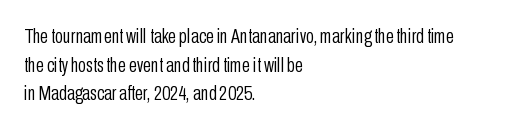
{"italic": "no", "bold": "no", "underline": "no", "align": "left", "line_spacing": "normal", "line_spacing_ratio": 1.36, "letter_spacing": "normal", "letter_spacing_em": 0.0, "glyph_px": 21}
